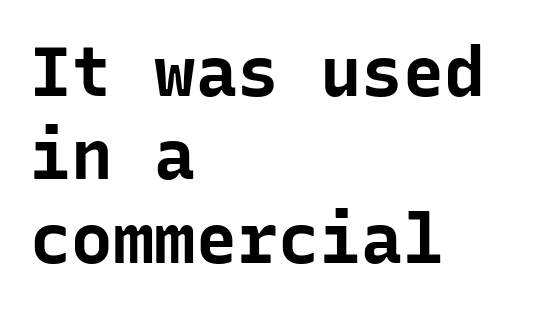
{"serif": "no", "italic": "no", "bold": "yes", "weight": "bold", "width": "normal", "stroke_contrast": "low", "x_height": "medium", "monospaced": "yes", "underline": "no", "align": "left", "line_spacing_ratio": 1.21, "letter_spacing": "normal", "letter_spacing_em": 0.0, "glyph_px": 69}
